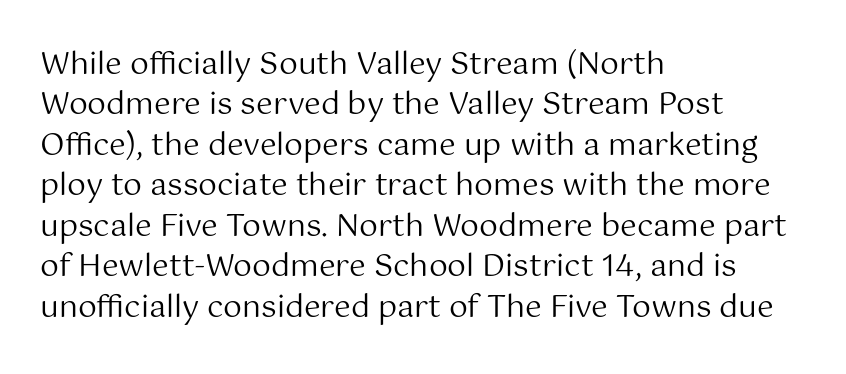
Spacing verdict: proportional, widths tailored to each character. Left-aligned paragraph, ragged on the right. A typesetter would call this zero additional tracking. Unlike a traditional serif, this face leaves its strokes unadorned.
